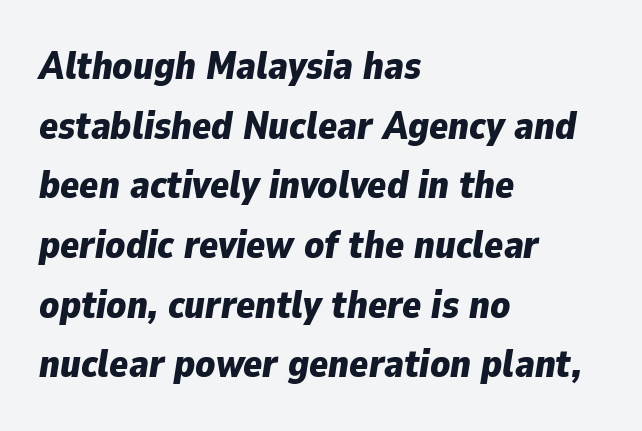
This sample has the flowing, uneven cadence of proportional lettering. The type is set solid horizontally, with unmodified tracking. The lines are quadded left. On the weight axis this lands at bold, roughly 700. The gap between lines stays unmarked.
